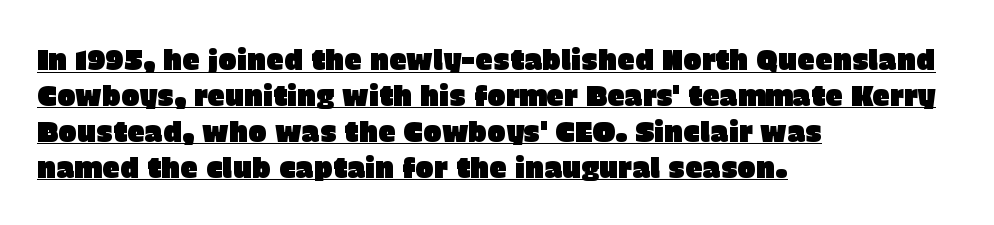
The image shows 28 px sans-serif type, upright; set left-aligned, normal line spacing (1.28x), normal letter spacing, underlined; low stroke contrast and a large x-height.
